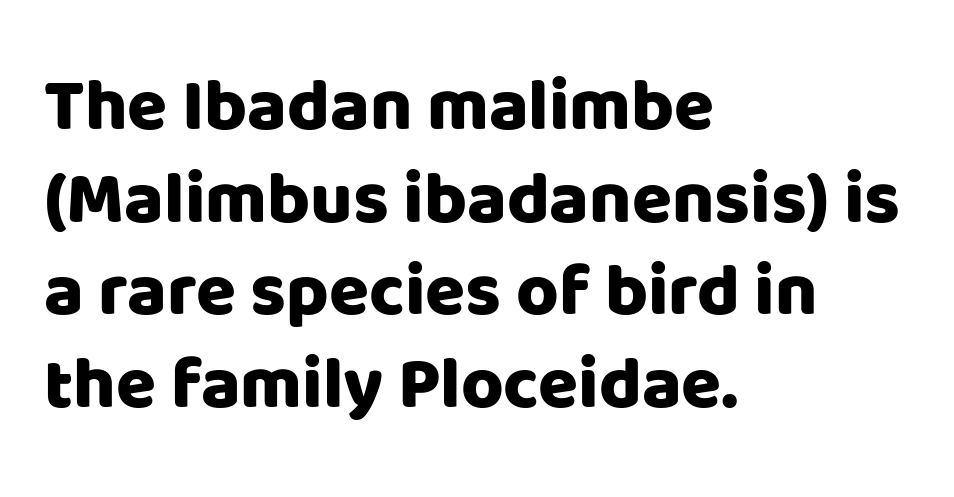
The letterforms sit shoulder to shoulder at normal distance. Each letter keeps its own natural width here, so spacing adapts to shape. Do the letters lean? They stand straight. The designer went with a sans here, leaving each stem footless. Line spacing here is normal.
